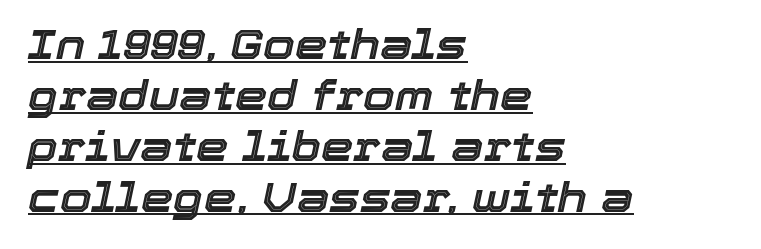
{"italic": "yes", "lean": "right", "slant_degrees": 12, "width": "normal", "x_height": "medium", "monospaced": "no", "underline": "yes", "align": "left", "line_spacing_ratio": 1.24, "letter_spacing": "normal", "letter_spacing_em": 0.0, "glyph_px": 41}
